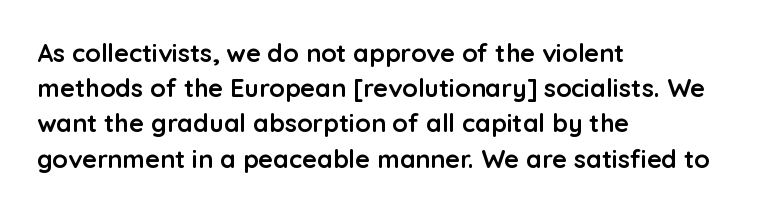
Q: Is the text bold? A: Yes.
Q: Is the text italic (slanted)? A: No, it is upright.
Q: Is the text underlined? A: No.
Q: How is the paragraph aligned? A: Left-aligned.
Q: Is the spacing between letters normal or unusually wide? A: Normal.
Q: Is the spacing between lines tight, normal or loose? A: Normal.
